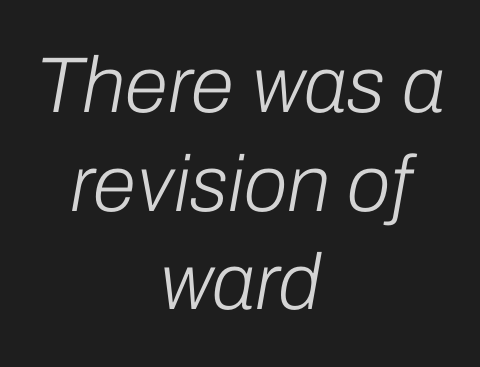
Spacing between characters is what you'd get straight out of the box. Compared with ordinary roman type, these characters are visibly tilted. Nobody drew a line under any word here. The font sits on the lighter half of the weight spectrum, regular included.
